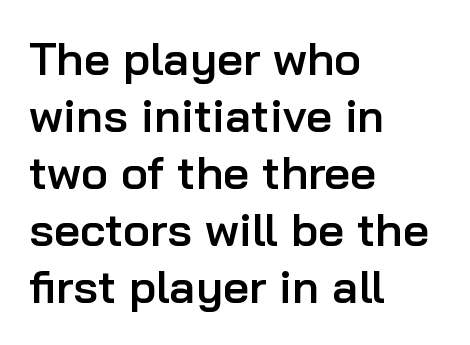
Q: Is the text bold? A: Semi-bold.
Q: Is the text italic (slanted)? A: No, it is upright.
Q: Is the typeface a serif or a sans-serif typeface? A: Sans-serif.
Q: Is the text underlined? A: No.
Q: How is the paragraph aligned? A: Left-aligned.
Q: Is the spacing between letters normal or unusually wide? A: Normal.
Q: Width (condensed, normal, or wide)? A: Normal.
Q: Stroke contrast? A: Low.
Q: x-height? A: Medium.
Q: Monospaced? A: No.
